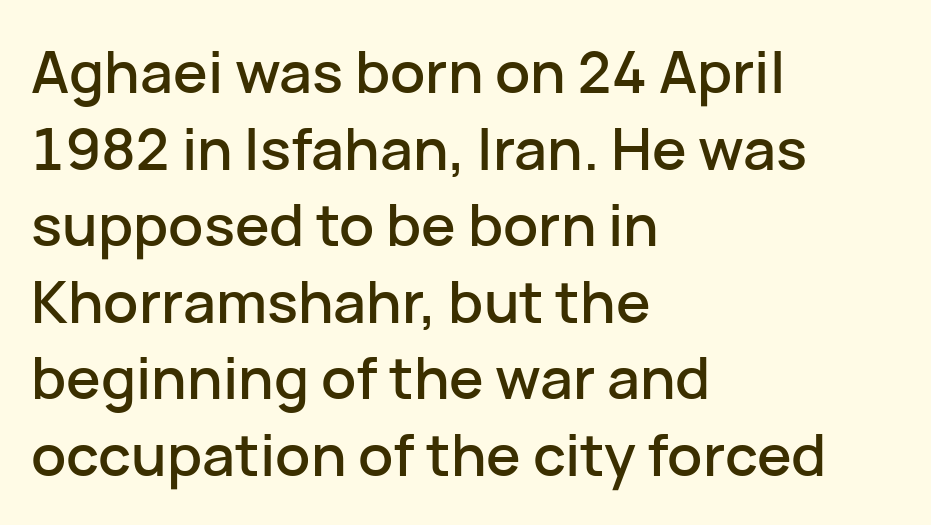
Q: Is the text italic (slanted)? A: No, it is upright.
Q: Is the typeface a serif or a sans-serif typeface? A: Sans-serif.
Q: Is the text underlined? A: No.
Q: How is the paragraph aligned? A: Left-aligned.
Q: Is the spacing between letters normal or unusually wide? A: Normal.
Q: Is the spacing between lines tight, normal or loose? A: Normal.
Q: Width (condensed, normal, or wide)? A: Normal.
Q: Stroke contrast? A: Low.
Q: x-height? A: Medium.
Q: Monospaced? A: No.
